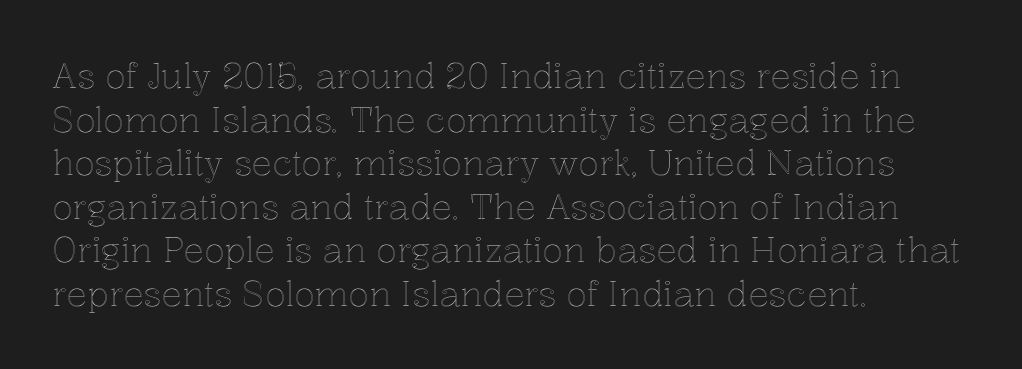
The letters sit at their default tracking, neither squeezed nor spread. Evenly set lines give the paragraph a standard silhouette. Teacher's note: observe the even left margin — that is flush-left alignment. Anything drawn beneath the words? Only blank space. The passage shown is typed in a proportional face where columns would drift. The lettering stays uniformly vertical, giving the passage a roman look.
